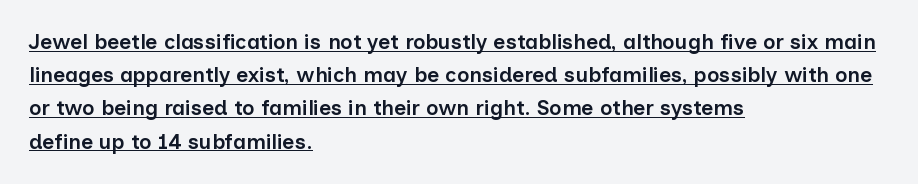
The image shows 21 px text type, upright; set left-aligned, normal line spacing (1.58x), normal letter spacing, underlined.
